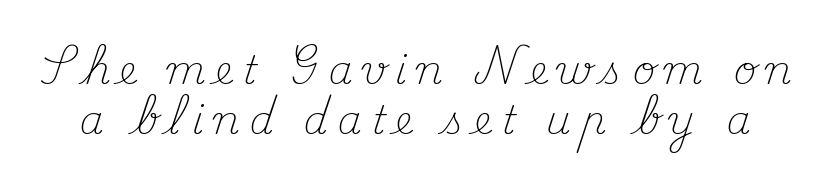
{"serif": "yes", "bold": "no", "weight": "light", "width": "normal", "stroke_contrast": "medium", "x_height": "small", "monospaced": "no", "underline": "no", "line_spacing": "normal", "line_spacing_ratio": 1.28, "letter_spacing": "wide", "letter_spacing_em": 0.24, "glyph_px": 39}
